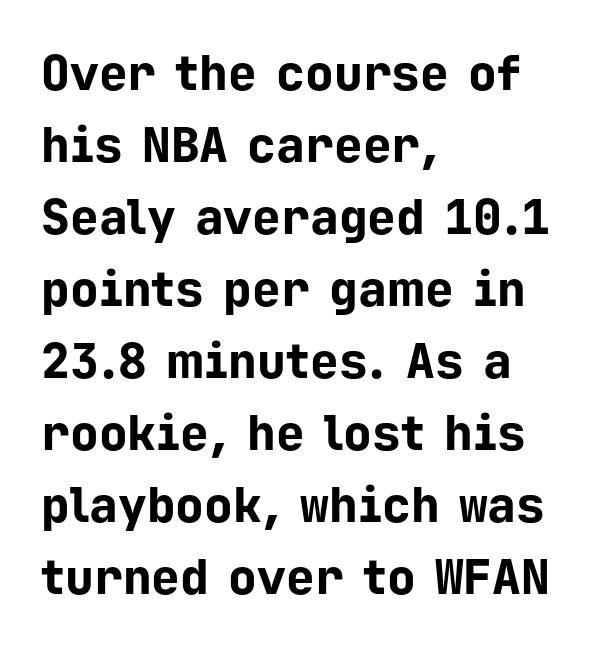
Q: Is the text bold? A: Yes.
Q: Is the text italic (slanted)? A: No, it is upright.
Q: Is the typeface a serif or a sans-serif typeface? A: Sans-serif.
Q: Is the text underlined? A: No.
Q: How is the paragraph aligned? A: Left-aligned.
Q: Is the spacing between letters normal or unusually wide? A: Normal.
Q: Is the spacing between lines tight, normal or loose? A: Normal.
Q: Width (condensed, normal, or wide)? A: Normal.
Q: Stroke contrast? A: Low.
Q: x-height? A: Medium.
Q: Monospaced? A: Yes.
